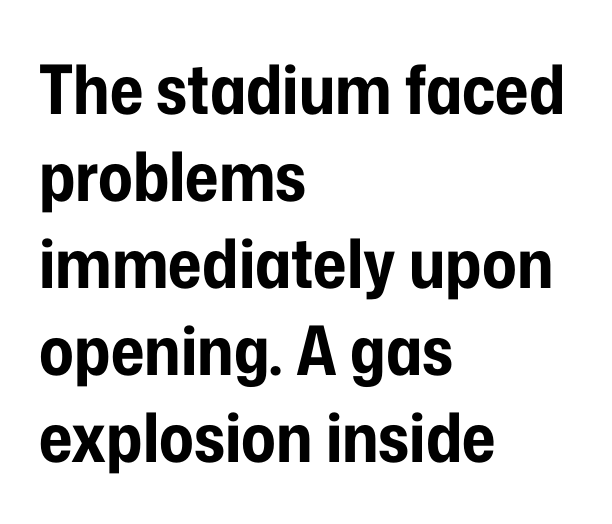
A typesetter would call this proportional, since set widths differ per character. Rendered with straight, roman letterforms. Stroke thickness is high; the sample reads as a true bold. Normally led — the rows are evenly, conventionally spaced.
